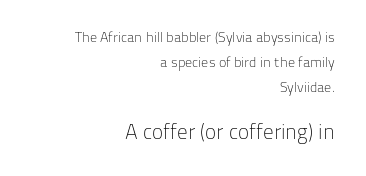
The image shows 21 px text type, upright; set right-aligned, line spacing 1.79x, normal letter spacing, not underlined; the second (bottom) block is 1.5x larger.
